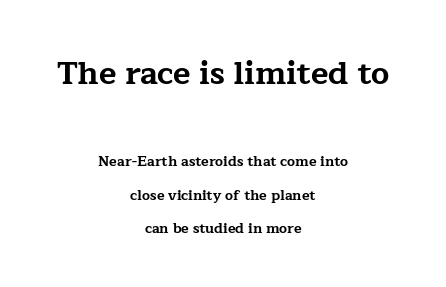
Is this a sans? No — the strokes have serifs. Between one letter and the next there's only the usual sliver of space. The rag falls on both sides of this text block equally. The zone under the glyphs is completely vacant. Posture: upright roman.
